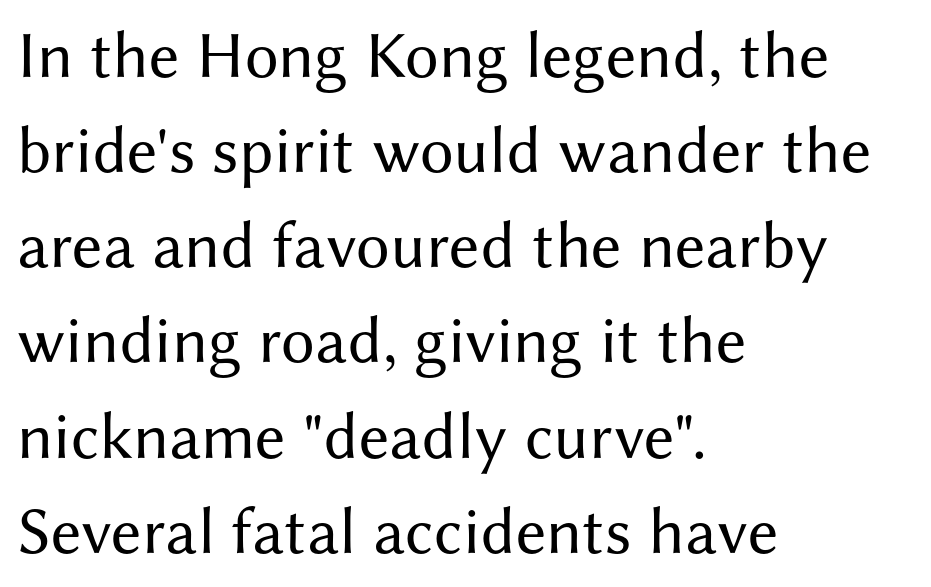
Casual observation: everything's shoved over to the left. Default kerning and tracking; the words read as compact shapes. A light-to-regular cut is what we see here. The passage shown is typed in a proportional face where columns would drift.
